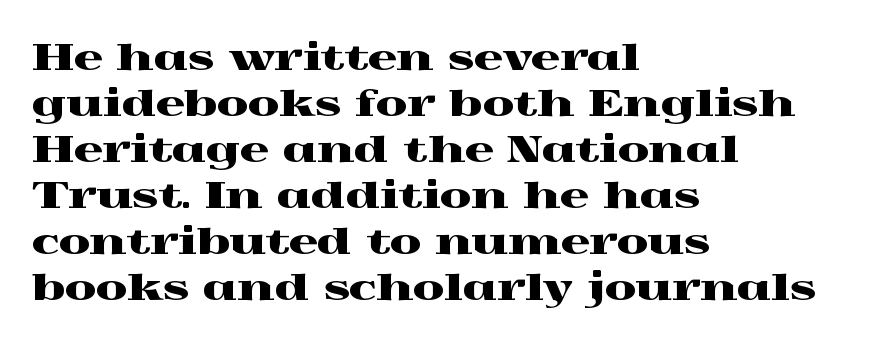
{"serif": "yes", "italic": "no", "width": "wide", "x_height": "medium", "monospaced": "no", "underline": "no", "align": "left", "line_spacing": "normal", "line_spacing_ratio": 1.28, "letter_spacing": "normal", "letter_spacing_em": 0.0, "glyph_px": 36}
